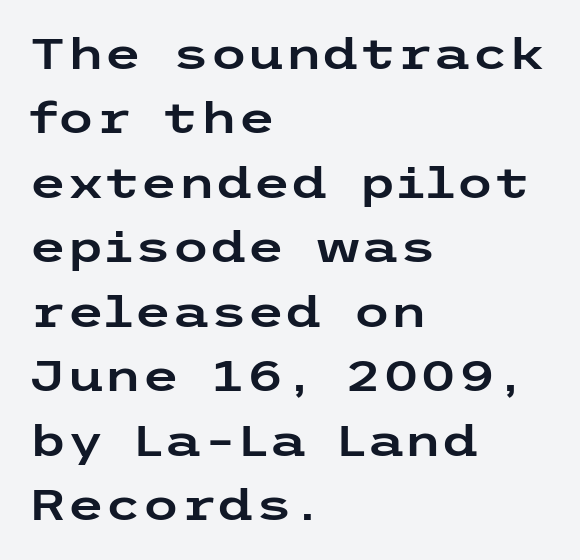
The image shows 43 px wide sans-serif type, upright; set left-aligned, normal line spacing (1.5x), normal letter spacing, not underlined; low stroke contrast and a medium x-height.
